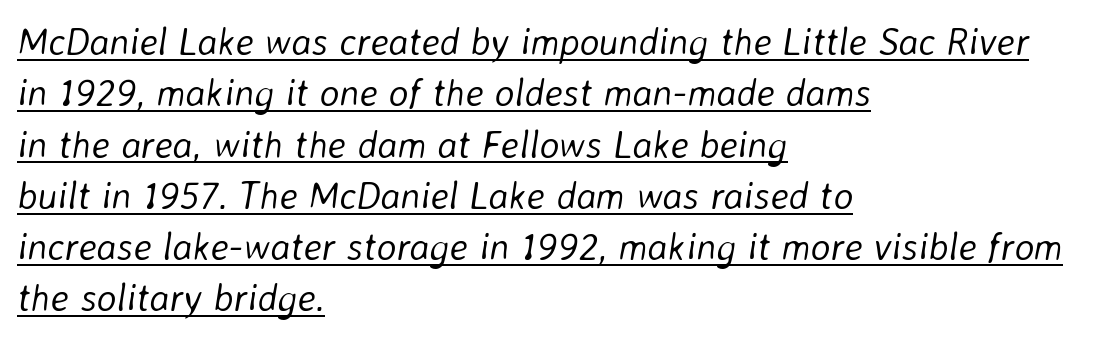
The image shows 38 px light type, italic (leaning right); set left-aligned, normal line spacing (1.35x), normal letter spacing, underlined; low stroke contrast and a medium x-height.
